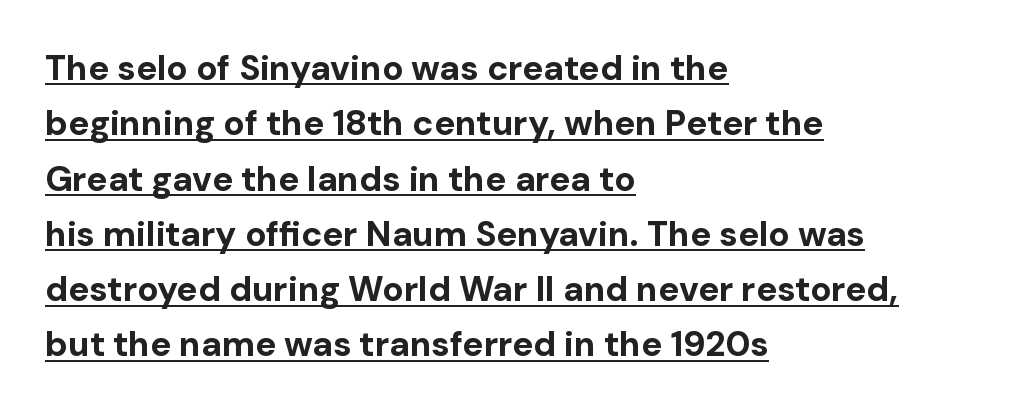
{"serif": "no", "italic": "no", "bold": "yes", "weight": "bold", "width": "normal", "stroke_contrast": "low", "x_height": "medium", "monospaced": "no", "underline": "yes", "align": "left", "line_spacing": "normal", "line_spacing_ratio": 1.58, "letter_spacing": "normal", "letter_spacing_em": 0.0, "glyph_px": 35}
